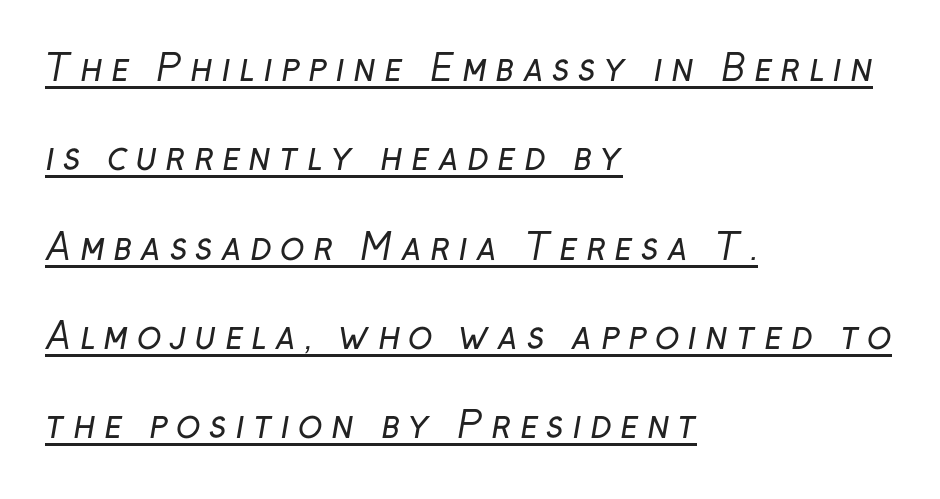
Q: Is the text bold? A: No.
Q: Is the typeface a serif or a sans-serif typeface? A: Sans-serif.
Q: Is the text underlined? A: Yes.
Q: How is the paragraph aligned? A: Left-aligned.
Q: Is the spacing between letters normal or unusually wide? A: Unusually wide.
Q: Is the spacing between lines tight, normal or loose? A: Loose.
Q: Width (condensed, normal, or wide)? A: Normal.
Q: Stroke contrast? A: Low.
Q: x-height? A: Medium.
Q: Monospaced? A: No.
